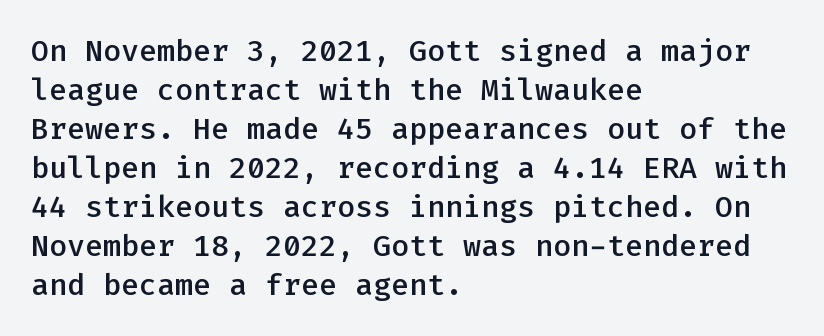
{"serif": "no", "italic": "no", "bold": "semi", "weight": "semibold", "width": "normal", "stroke_contrast": "low", "x_height": "medium", "monospaced": "yes", "underline": "no", "align": "left", "line_spacing": "normal", "line_spacing_ratio": 1.3, "letter_spacing": "normal", "letter_spacing_em": 0.0, "glyph_px": 30}
